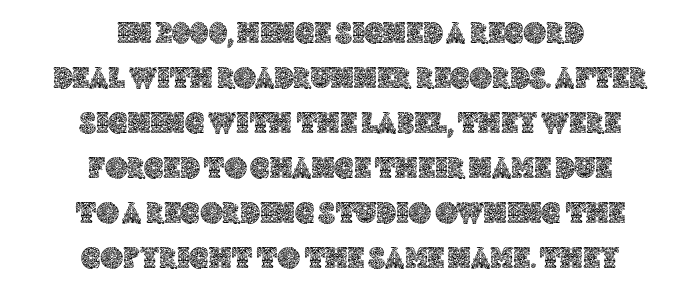
{"italic": "no", "width": "normal", "x_height": "large", "monospaced": "no", "underline": "no", "align": "center", "line_spacing": "normal", "line_spacing_ratio": 1.45, "letter_spacing": "normal", "letter_spacing_em": 0.0, "glyph_px": 31}
